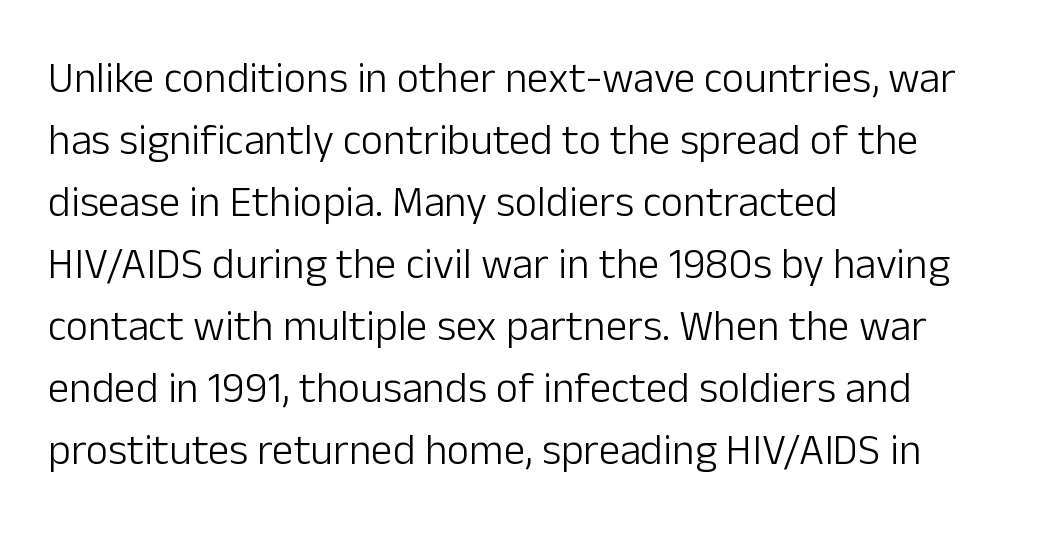
The image shows 43 px light sans-serif type, upright; set left-aligned, normal line spacing (1.44x), normal letter spacing, not underlined; low stroke contrast and a medium x-height.
